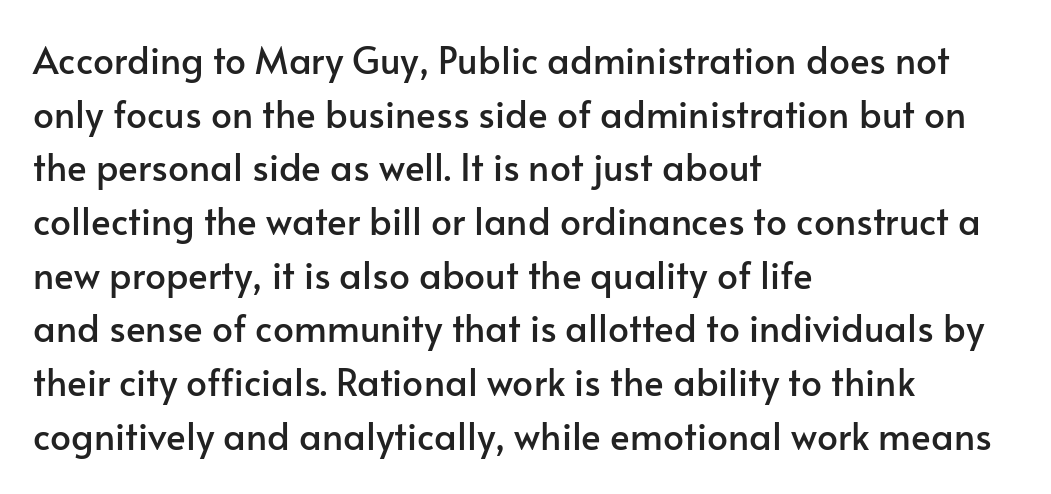
{"serif": "no", "italic": "no", "width": "normal", "stroke_contrast": "low", "x_height": "small", "monospaced": "no", "underline": "no", "align": "left", "line_spacing": "normal", "line_spacing_ratio": 1.45, "letter_spacing": "normal", "letter_spacing_em": 0.0, "glyph_px": 37}
